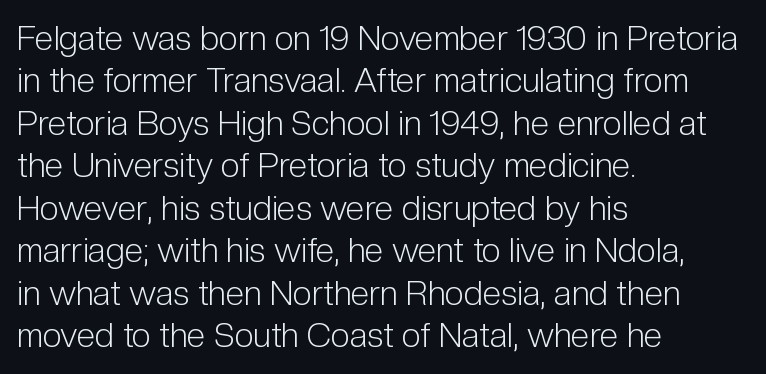
No heavy texture on the line: the type isn't bold. Plain, unruled lines of type. The passage shown is typeset with a sans-serif family. The lettering holds an erect, upright posture throughout. Line starts are locked; line ends wander.
